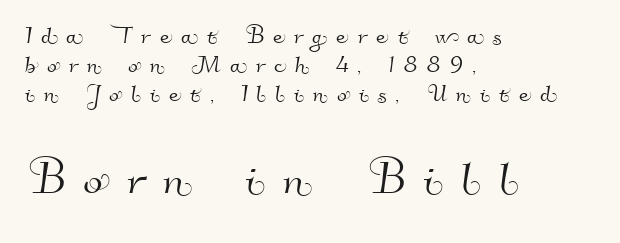
The image shows 58 px sans-serif type; set left-aligned, tight line spacing (1.0x), unusually wide letter spacing (+0.31 em), not underlined; the second (bottom) block is 2.0x larger; high stroke contrast and a small x-height.
